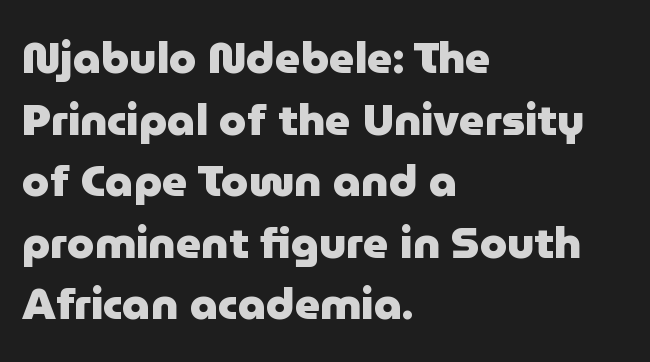
The image shows 44 px heavy sans-serif type, upright; set left-aligned, normal line spacing (1.4x), normal letter spacing, not underlined; low stroke contrast and a medium x-height.
